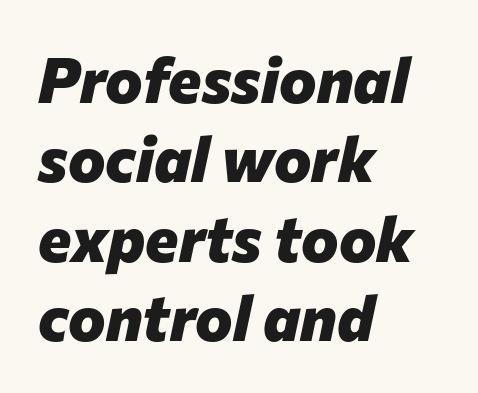
The image shows 63 px heavy type, italic (leaning right); set left-aligned, normal line spacing (1.26x), normal letter spacing, not underlined; low stroke contrast and a medium x-height.
